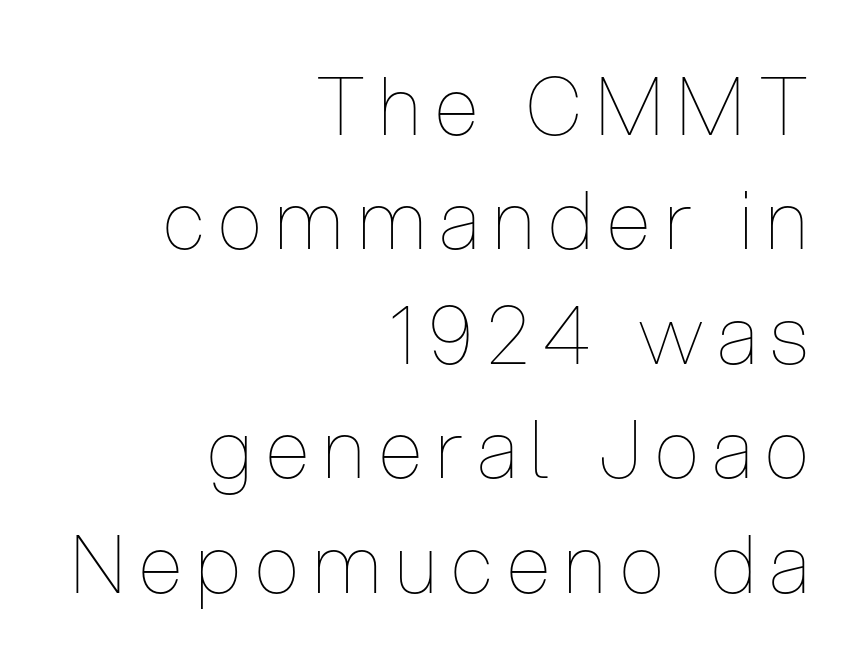
The image shows 80 px thin, condensed type, upright; set right-aligned, normal line spacing (1.43x), not underlined; low stroke contrast and a medium x-height.
